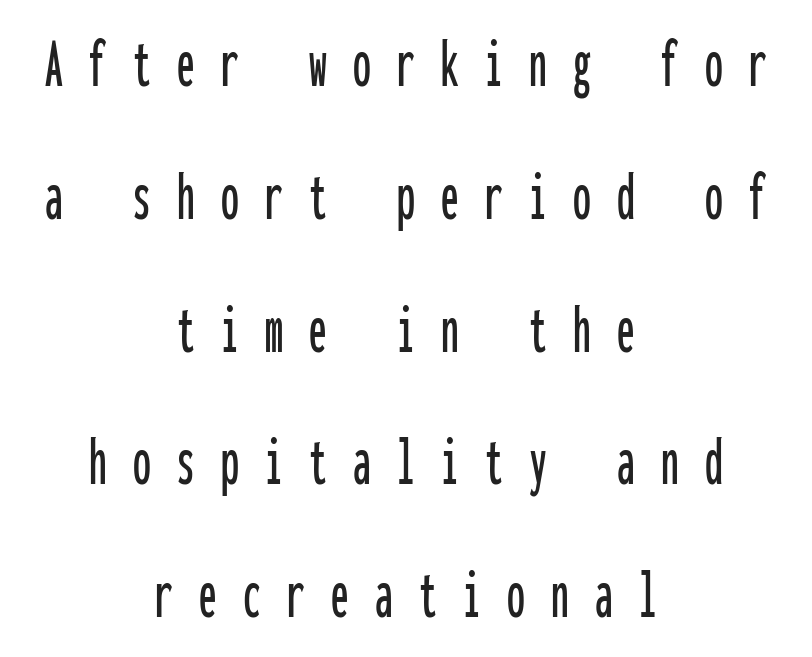
The image shows 71 px condensed sans-serif type, upright, monospaced; set centered, line spacing 1.87x, unusually wide letter spacing (+0.37 em), not underlined; low stroke contrast and a medium x-height.
